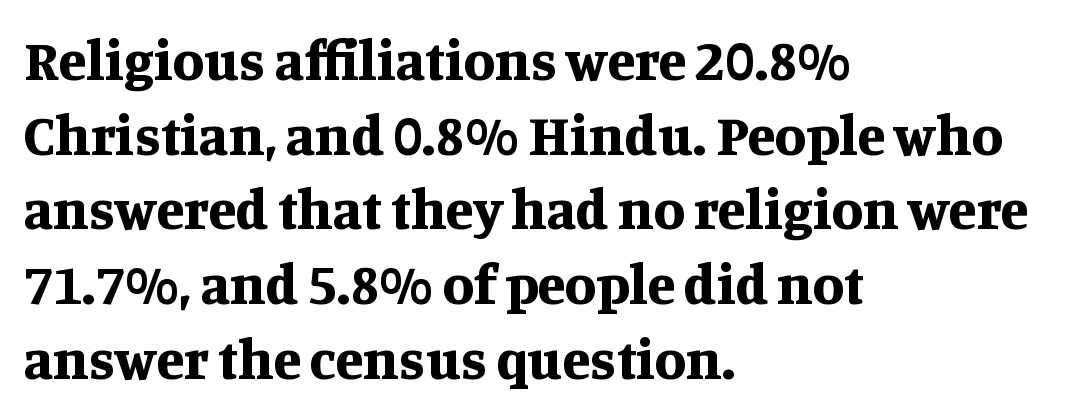
{"serif": "yes", "italic": "no", "bold": "yes", "weight": "bold", "width": "normal", "stroke_contrast": "medium", "x_height": "large", "monospaced": "no", "underline": "no", "align": "left", "line_spacing": "normal", "line_spacing_ratio": 1.31, "letter_spacing": "normal", "letter_spacing_em": 0.0, "glyph_px": 57}
